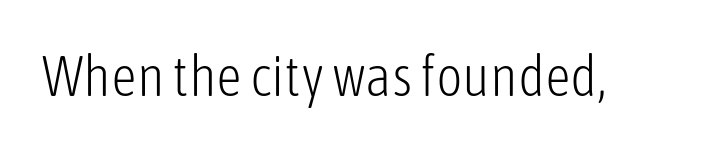
The face used here is proportionally spaced, like ordinary book or web type. Italic? Not at all — the glyphs are vertical. Tracking here is standard; glyphs follow each other at the usual distance. Nope, no serifs anywhere on these letters. The font is comparable to plain body text, perhaps lighter. Type without underlining.
